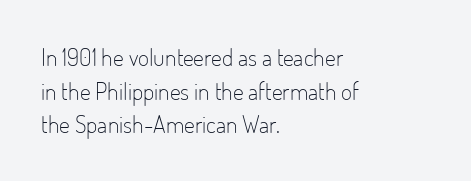
Does the copy run flush right? No — it runs flush left. Does extra space separate the letters? No, they use regular spacing. The letters look calm and open, with moderate or lighter stems. Beneath every word, the page is bare. Normally led — the rows are evenly, conventionally spaced.
